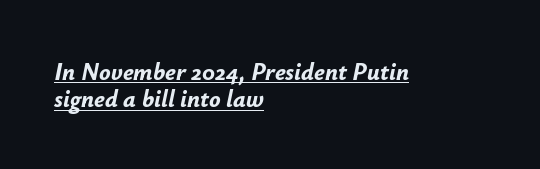
Compared with an ordinary text face, these strokes are far heavier — a full bold. Short note: letters normally spaced. This block would grow much taller if given ordinary leading; it's compressed now. Visually the block forms a straight wall on the left and a jagged coastline on the right.
